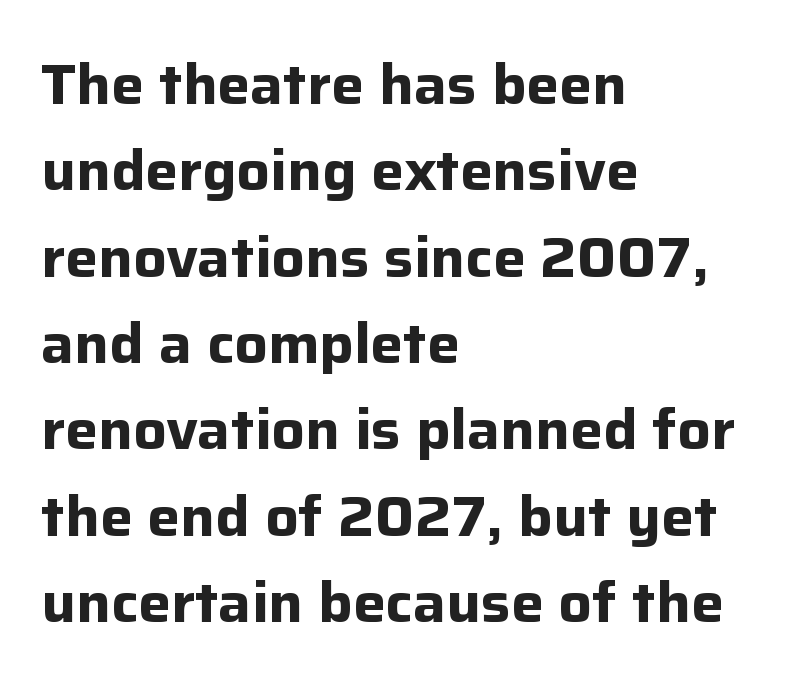
The image shows 55 px bold sans-serif type, upright; set left-aligned, normal line spacing (1.57x), normal letter spacing, not underlined; low stroke contrast and a medium x-height.
